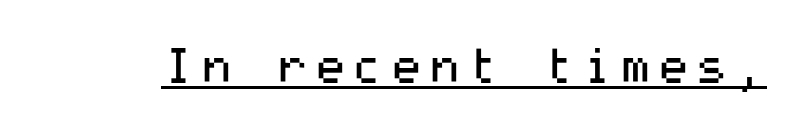
The image shows 47 px regular-weight, wide sans-serif type, upright; set underlined; medium stroke contrast and a medium x-height.
